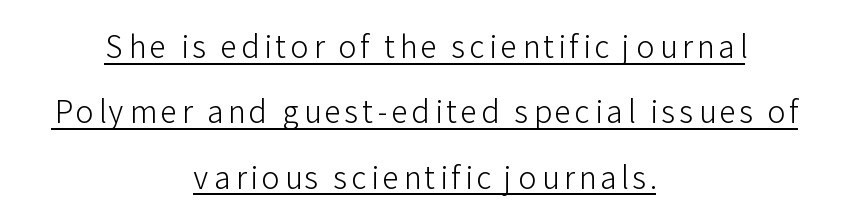
{"serif": "no", "italic": "no", "bold": "no", "weight": "light", "width": "normal", "stroke_contrast": "low", "x_height": "medium", "monospaced": "no", "underline": "yes", "align": "center", "line_spacing": "loose", "line_spacing_ratio": 2.18, "glyph_px": 30}
